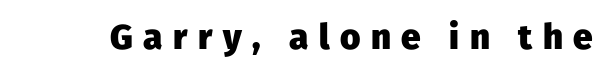
Type without underlining. Designer's note — italics off, roman on. Serif or sans? Sans — the stroke terminals are bare. Students, this is bold: see how much ink each stroke carries.
